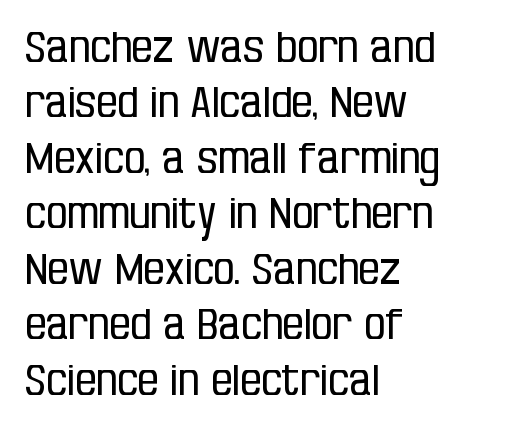
Classification — sans serif. Decoration check: the copy has no underline. On a weight scale, this lands at 450 or below. These lines are set flush left with a ragged right edge. Posture: vertical.
